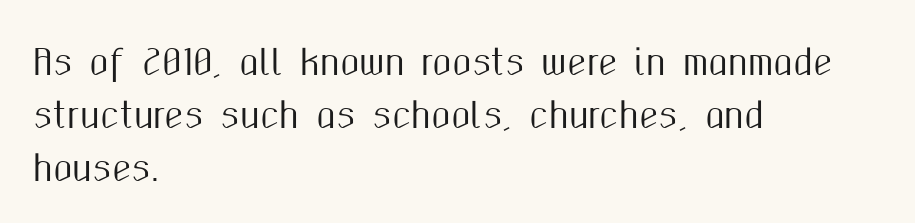
One glance says typical: line gaps are just what's usual. The passage shown is typed in a proportional face where columns would drift. The specimen reads as upright at a glance. The designer went with a sans here, leaving each stem footless. Inter-character spacing is left at the font's built-in metrics. Bare-footed words on every line.
